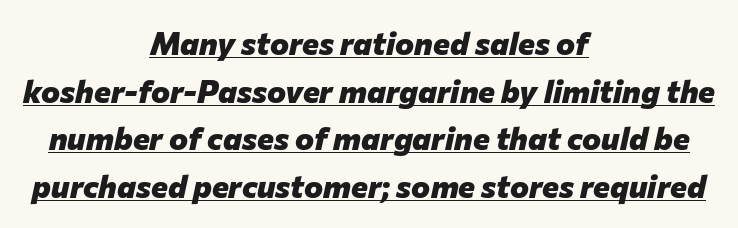
Q: Is the text bold? A: Yes.
Q: Is the text italic (slanted)? A: Yes, it leans right by about 12 degrees.
Q: Is the text underlined? A: Yes.
Q: How is the paragraph aligned? A: Centered.
Q: Is the spacing between letters normal or unusually wide? A: Normal.
Q: Is the spacing between lines tight, normal or loose? A: Normal.
Q: Width (condensed, normal, or wide)? A: Normal.
Q: Stroke contrast? A: Low.
Q: x-height? A: Medium.
Q: Monospaced? A: No.
